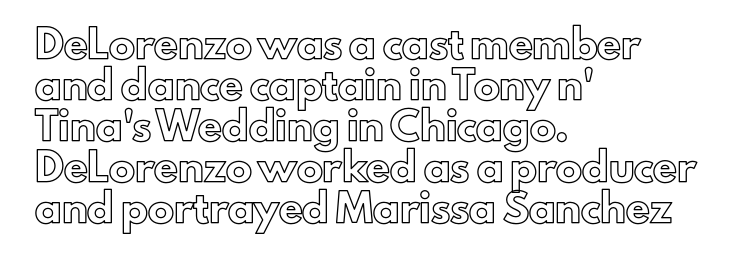
{"italic": "no", "underline": "no", "align": "left", "line_spacing": "normal", "line_spacing_ratio": 1.58, "letter_spacing": "normal", "letter_spacing_em": 0.0, "glyph_px": 26}
